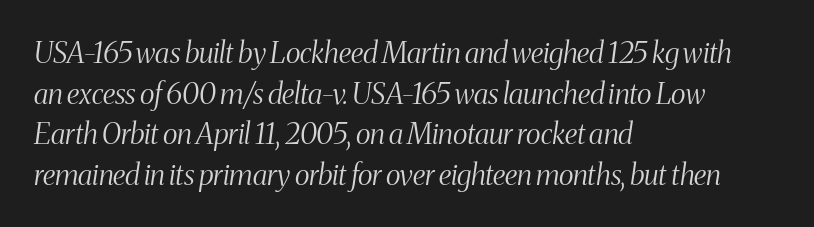
The image shows 29 px light, condensed serif type, italic (leaning right); set left-aligned, normal line spacing (1.4x), normal letter spacing, not underlined; medium stroke contrast and a medium x-height.
